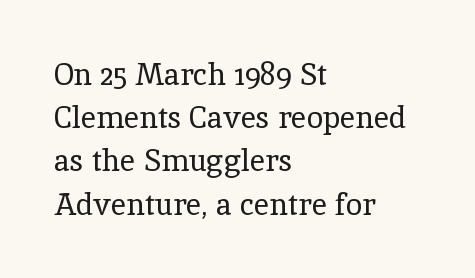
Q: Is the text bold? A: No.
Q: Is the text italic (slanted)? A: No, it is upright.
Q: Is the typeface a serif or a sans-serif typeface? A: Serif.
Q: Is the text underlined? A: No.
Q: How is the paragraph aligned? A: Left-aligned.
Q: Is the spacing between letters normal or unusually wide? A: Normal.
Q: Is the spacing between lines tight, normal or loose? A: Normal.
Q: Width (condensed, normal, or wide)? A: Normal.
Q: x-height? A: Medium.
Q: Monospaced? A: No.
